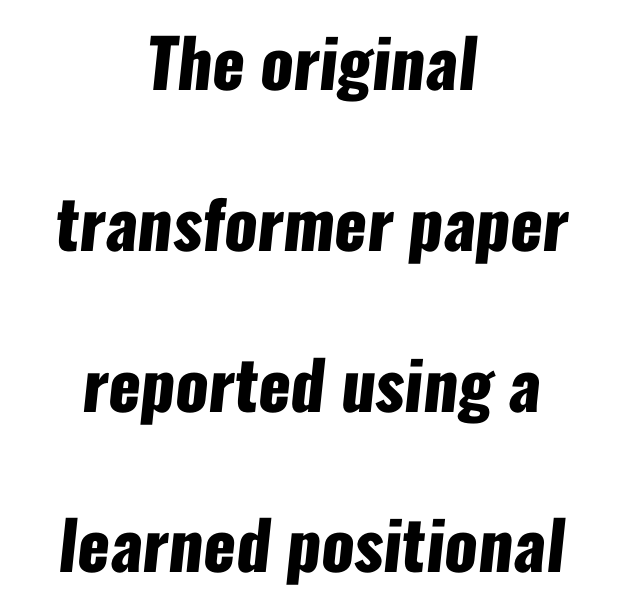
{"serif": "no", "bold": "yes", "weight": "heavy", "width": "condensed", "stroke_contrast": "low", "x_height": "medium", "monospaced": "no", "underline": "no", "align": "center", "line_spacing": "loose", "line_spacing_ratio": 2.4, "letter_spacing": "normal", "letter_spacing_em": 0.0, "glyph_px": 67}
